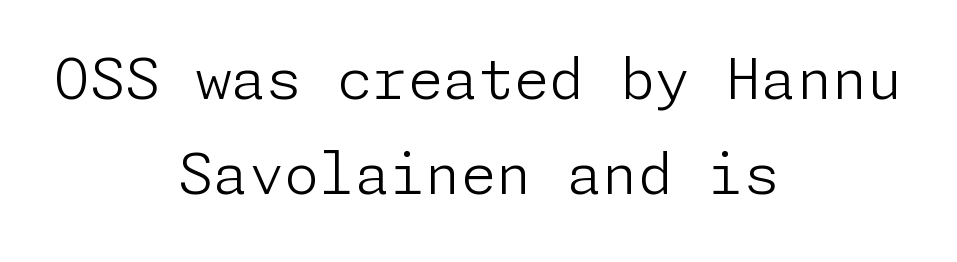
{"serif": "no", "italic": "no", "bold": "no", "weight": "light", "width": "normal", "stroke_contrast": "low", "x_height": "medium", "underline": "no", "align": "center", "line_spacing": "normal", "line_spacing_ratio": 1.67, "letter_spacing": "normal", "letter_spacing_em": 0.0, "glyph_px": 57}
